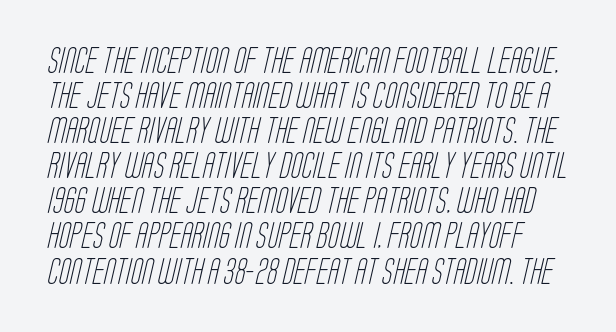
The image shows 26 px text type; set normal line spacing (1.35x), normal letter spacing, not underlined.
